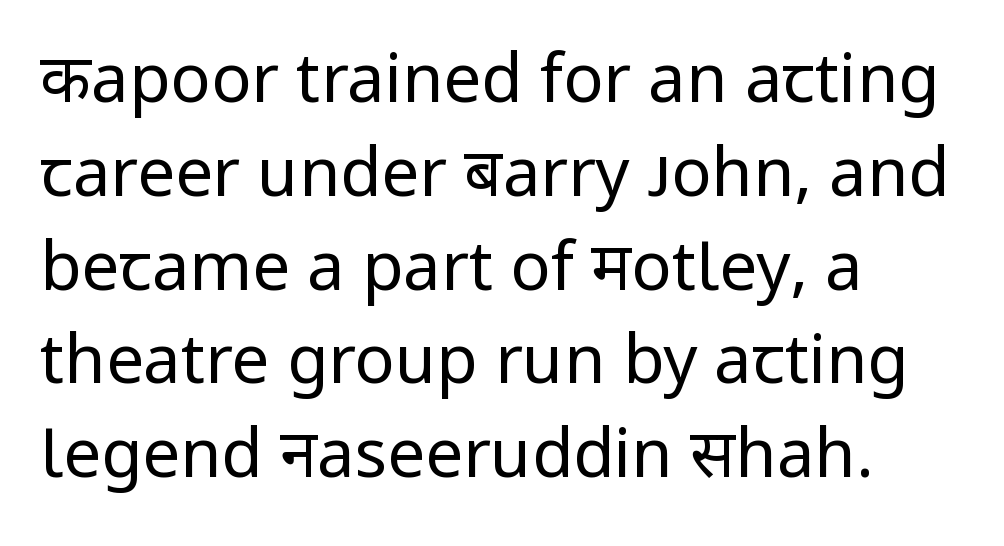
The image shows 67 px regular-weight sans-serif type, upright; set left-aligned, normal line spacing (1.4x), normal letter spacing, not underlined; low stroke contrast and a medium x-height.
